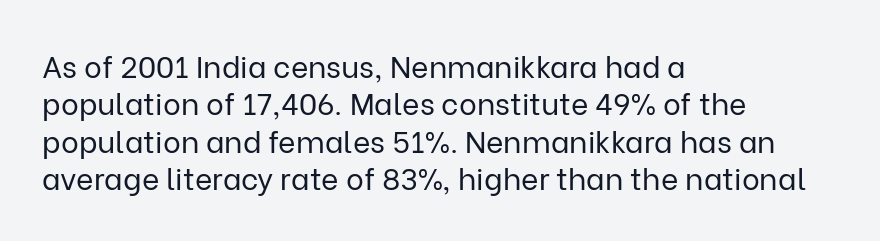
{"serif": "no", "italic": "no", "bold": "no", "weight": "regular", "width": "normal", "stroke_contrast": "low", "x_height": "medium", "monospaced": "no", "underline": "no", "align": "left", "line_spacing": "normal", "line_spacing_ratio": 1.25, "letter_spacing": "normal", "letter_spacing_em": 0.0, "glyph_px": 30}
